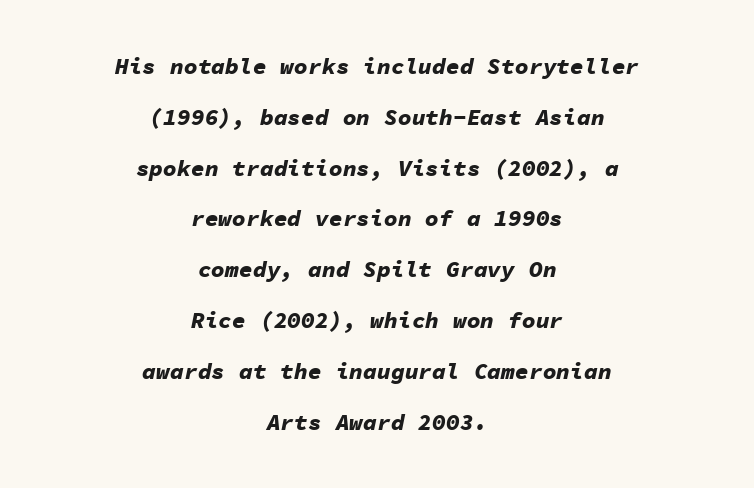
Just letters on the line, the space beneath them empty. This sample trades compactness for vertical openness between lines. The face used here has a pronounced slope to its letters. Look at the tracking — it's just the regular setting, nothing added. How heavy is the stroke? Heavy — this is a bold. Centered paragraph, ragged on both sides.
